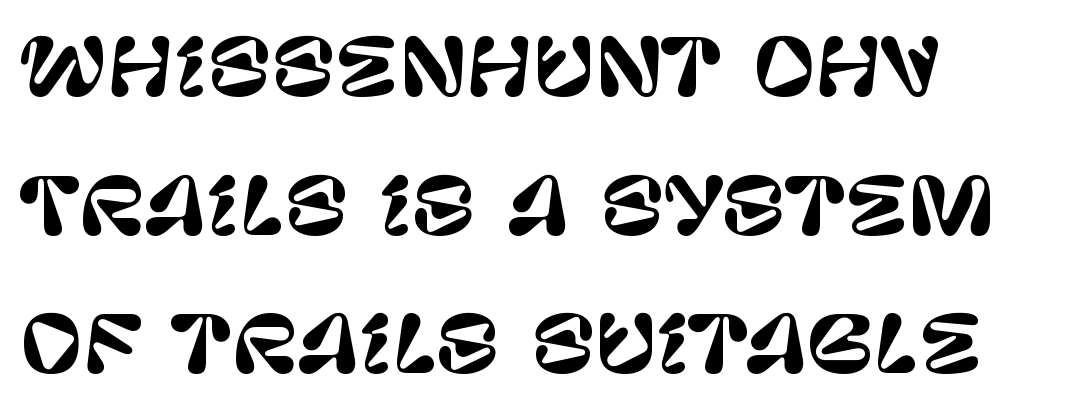
Underlining? Definitely not there. The tracking reads as untouched default to a designer's eye. All the whitespace from short lines collects on the right. Proportional: the letters do not fall into vertical columns.
